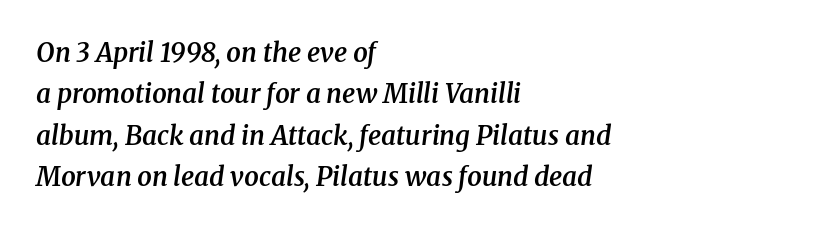
{"italic": "yes", "lean": "right", "slant_degrees": 8, "bold": "semi", "underline": "no", "align": "left", "line_spacing": "normal", "line_spacing_ratio": 1.59, "letter_spacing": "normal", "letter_spacing_em": 0.0, "glyph_px": 26}
